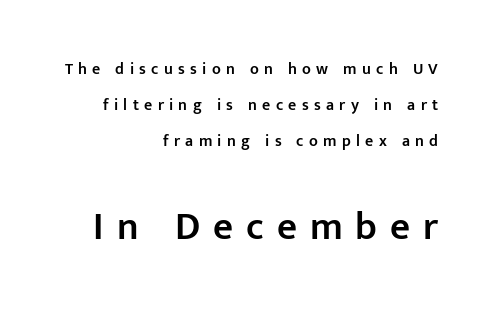
Lines of text with bare space underneath. The rendering uses a semibold face; strokes are thickened but not to full bold. Type size steps up from the first block to the second. The typography opts for an upright posture over an oblique one. Regarding leading, the lines here are spaced well apart. These lines are rendered in a variable-pitch font.
